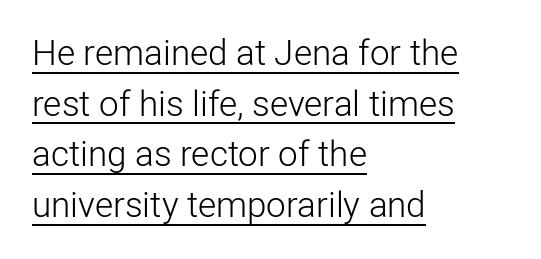
Q: Is the text bold? A: No.
Q: Is the text italic (slanted)? A: No, it is upright.
Q: Is the typeface a serif or a sans-serif typeface? A: Sans-serif.
Q: Is the text underlined? A: Yes.
Q: How is the paragraph aligned? A: Left-aligned.
Q: Is the spacing between letters normal or unusually wide? A: Normal.
Q: Is the spacing between lines tight, normal or loose? A: Normal.
Q: Width (condensed, normal, or wide)? A: Normal.
Q: Stroke contrast? A: Low.
Q: x-height? A: Medium.
Q: Monospaced? A: No.
